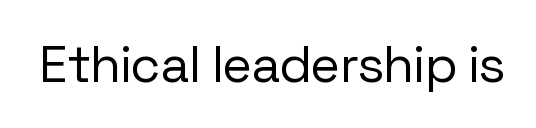
Q: Is the text bold? A: No.
Q: Is the text italic (slanted)? A: No, it is upright.
Q: Is the typeface a serif or a sans-serif typeface? A: Sans-serif.
Q: Is the text underlined? A: No.
Q: Is the spacing between letters normal or unusually wide? A: Normal.
Q: Width (condensed, normal, or wide)? A: Normal.
Q: Stroke contrast? A: Low.
Q: x-height? A: Medium.
Q: Monospaced? A: No.
